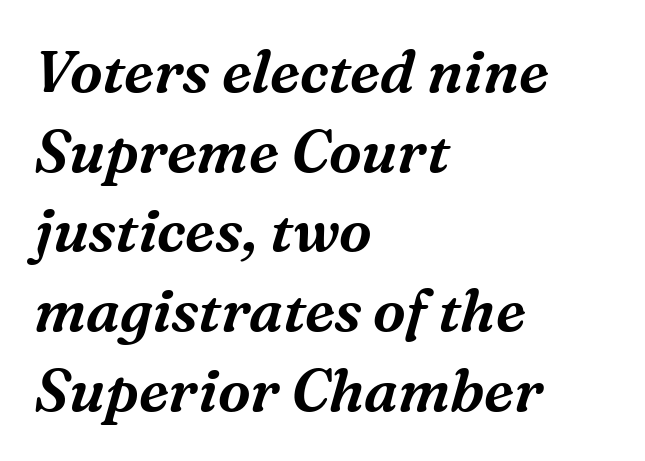
Q: Is the text italic (slanted)? A: Yes, it leans right by about 16 degrees.
Q: Is the typeface a serif or a sans-serif typeface? A: Serif.
Q: Is the text underlined? A: No.
Q: How is the paragraph aligned? A: Left-aligned.
Q: Is the spacing between letters normal or unusually wide? A: Normal.
Q: Is the spacing between lines tight, normal or loose? A: Normal.
Q: Width (condensed, normal, or wide)? A: Normal.
Q: Stroke contrast? A: Medium.
Q: x-height? A: Medium.
Q: Monospaced? A: No.
